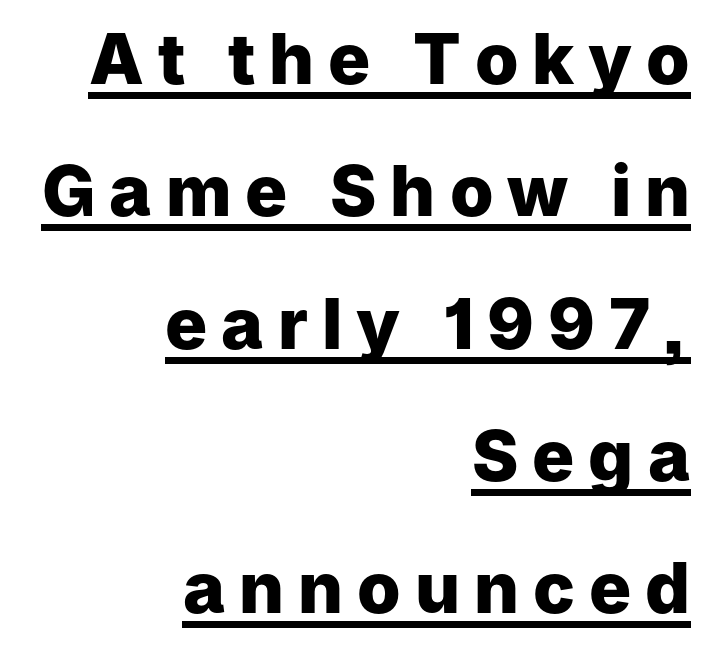
The image shows 70 px heavy sans-serif type, upright; set right-aligned, line spacing 1.89x, unusually wide letter spacing (+0.2 em), underlined; low stroke contrast and a medium x-height.
